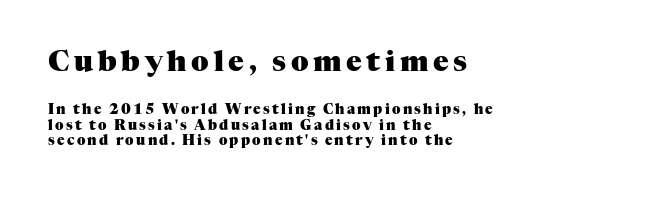
{"serif": "yes", "italic": "no", "bold": "yes", "weight": "heavy", "width": "normal", "stroke_contrast": "medium", "x_height": "medium", "monospaced": "no", "underline": "no", "align": "left", "line_spacing": "tight", "line_spacing_ratio": 1.11, "larger_block": "first", "size_ratio": 2.07, "glyph_px": 29}
